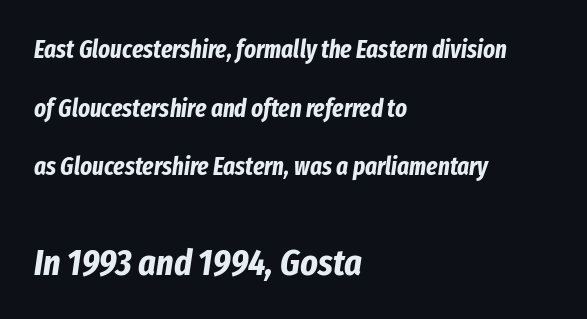
Q: Is the text bold? A: Yes.
Q: Is the text italic (slanted)? A: Yes, it leans right by about 8 degrees.
Q: Is the text underlined? A: No.
Q: How is the paragraph aligned? A: Left-aligned.
Q: Is the spacing between letters normal or unusually wide? A: Normal.
Q: Is the spacing between lines tight, normal or loose? A: Loose.
Q: Which block of text is set in a larger size, the first (top) or the second (bottom)? A: The second (bottom) one.
Q: Width (condensed, normal, or wide)? A: Condensed.
Q: Stroke contrast? A: Low.
Q: x-height? A: Medium.
Q: Monospaced? A: No.
